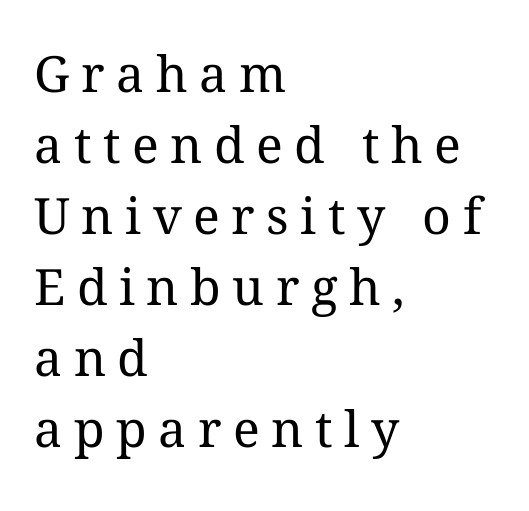
The lettering holds an erect, upright posture throughout. Each letter keeps its own natural width here, so spacing adapts to shape. Line spacing here is normal. The letterforms stand isolated, each surrounded by extra space. Short and long lines alike share a common starting point at left. Rule under the text: the space is simply empty.
